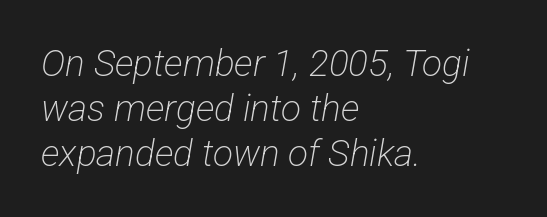
Q: Is the text bold? A: No.
Q: Is the typeface a serif or a sans-serif typeface? A: Sans-serif.
Q: Is the text underlined? A: No.
Q: How is the paragraph aligned? A: Left-aligned.
Q: Is the spacing between letters normal or unusually wide? A: Normal.
Q: Width (condensed, normal, or wide)? A: Condensed.
Q: Stroke contrast? A: Low.
Q: x-height? A: Medium.
Q: Monospaced? A: No.
